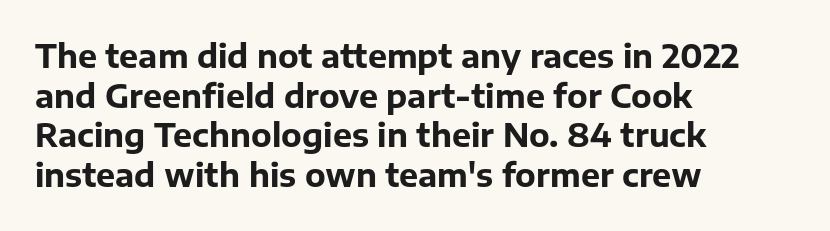
Q: Is the text bold? A: Yes.
Q: Is the text italic (slanted)? A: No, it is upright.
Q: Is the typeface a serif or a sans-serif typeface? A: Sans-serif.
Q: Is the text underlined? A: No.
Q: How is the paragraph aligned? A: Left-aligned.
Q: Is the spacing between letters normal or unusually wide? A: Normal.
Q: Width (condensed, normal, or wide)? A: Normal.
Q: Stroke contrast? A: Low.
Q: x-height? A: Medium.
Q: Monospaced? A: No.
